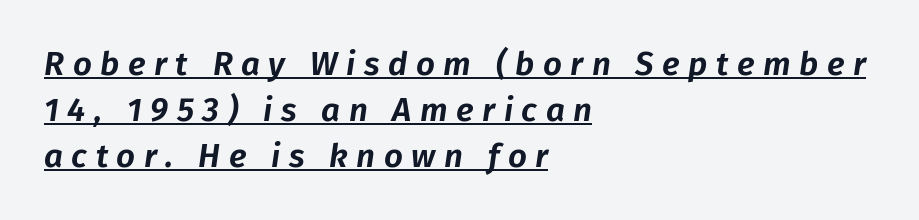
The image shows 33 px text type, italic (leaning right); set left-aligned, normal line spacing (1.39x), unusually wide letter spacing (+0.26 em), underlined; low stroke contrast and a medium x-height.
